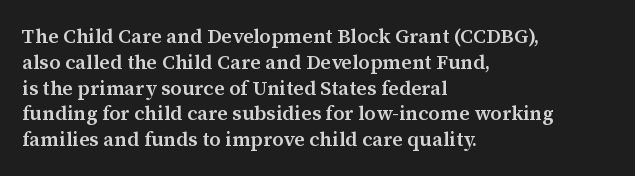
The image shows 20 px text type, upright; set left-aligned, normal line spacing (1.29x), normal letter spacing, not underlined.
